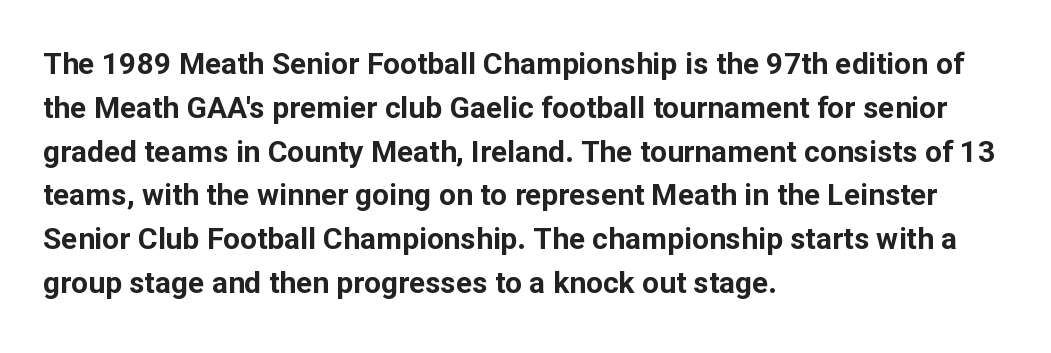
{"serif": "no", "italic": "no", "bold": "yes", "weight": "bold", "width": "normal", "stroke_contrast": "low", "x_height": "medium", "monospaced": "no", "underline": "no", "align": "left", "line_spacing": "normal", "line_spacing_ratio": 1.46, "letter_spacing": "normal", "letter_spacing_em": 0.0, "glyph_px": 30}
